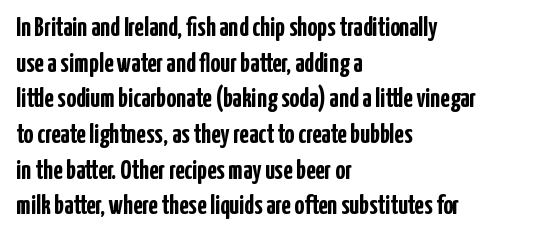
A typesetter would call this leading conventional body-copy spacing. Standard letterfit; no display-style spreading of the glyphs. The axis of the letterforms is exactly vertical. Typeset ragged right — the left edge is the straight one. Clear beneath every line of the passage. Each glyph is drawn with heavy, bold strokes.
